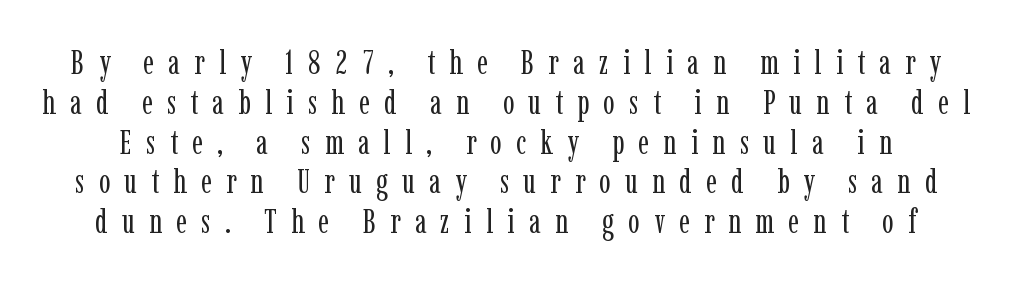
{"serif": "yes", "italic": "no", "bold": "no", "weight": "regular", "width": "condensed", "stroke_contrast": "low", "x_height": "medium", "monospaced": "no", "underline": "no", "line_spacing_ratio": 1.17, "letter_spacing": "wide", "letter_spacing_em": 0.42, "glyph_px": 34}
